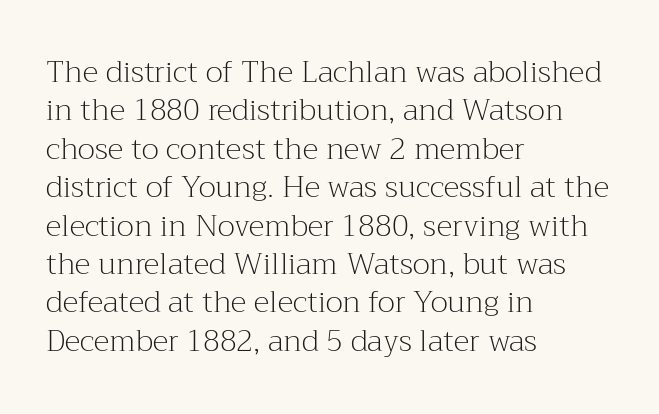
{"serif": "yes", "italic": "no", "bold": "no", "weight": "light", "width": "normal", "stroke_contrast": "medium", "x_height": "medium", "monospaced": "no", "underline": "no", "align": "left", "line_spacing": "normal", "line_spacing_ratio": 1.28, "letter_spacing": "normal", "letter_spacing_em": 0.0, "glyph_px": 30}
